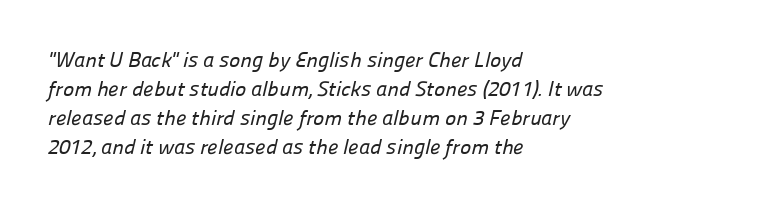
Successive baselines arrive at the customary interval. The gap between lines stays unmarked. The setting favours the left margin, as ordinary paragraphs usually do. This rendering leaves character spacing at its baseline value.
